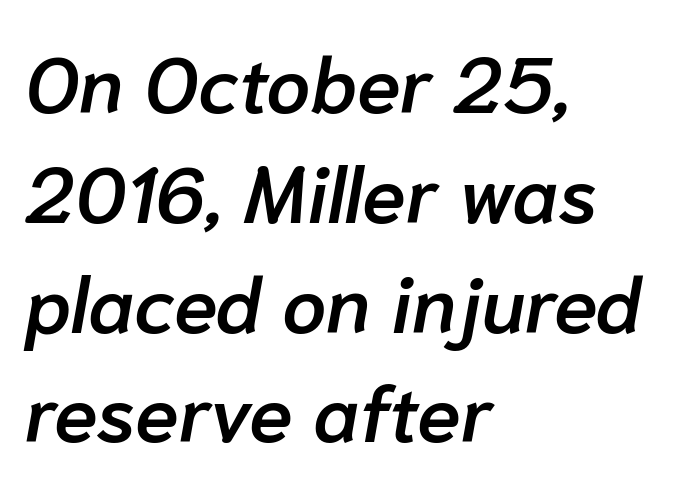
The image shows 79 px semibold type, italic (leaning right); set left-aligned, normal line spacing (1.39x), normal letter spacing, not underlined; low stroke contrast and a medium x-height.
